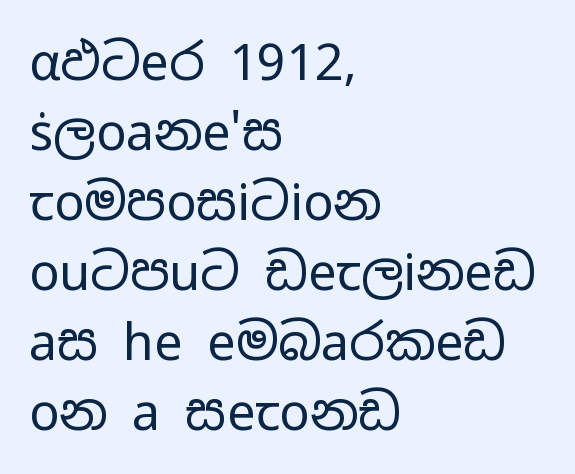
Q: Is the text bold? A: No.
Q: Is the text italic (slanted)? A: No, it is upright.
Q: Is the typeface a serif or a sans-serif typeface? A: Sans-serif.
Q: Is the text underlined? A: No.
Q: How is the paragraph aligned? A: Left-aligned.
Q: Is the spacing between letters normal or unusually wide? A: Normal.
Q: Is the spacing between lines tight, normal or loose? A: Normal.
Q: Width (condensed, normal, or wide)? A: Wide.
Q: Stroke contrast? A: Low.
Q: x-height? A: Medium.
Q: Monospaced? A: No.
